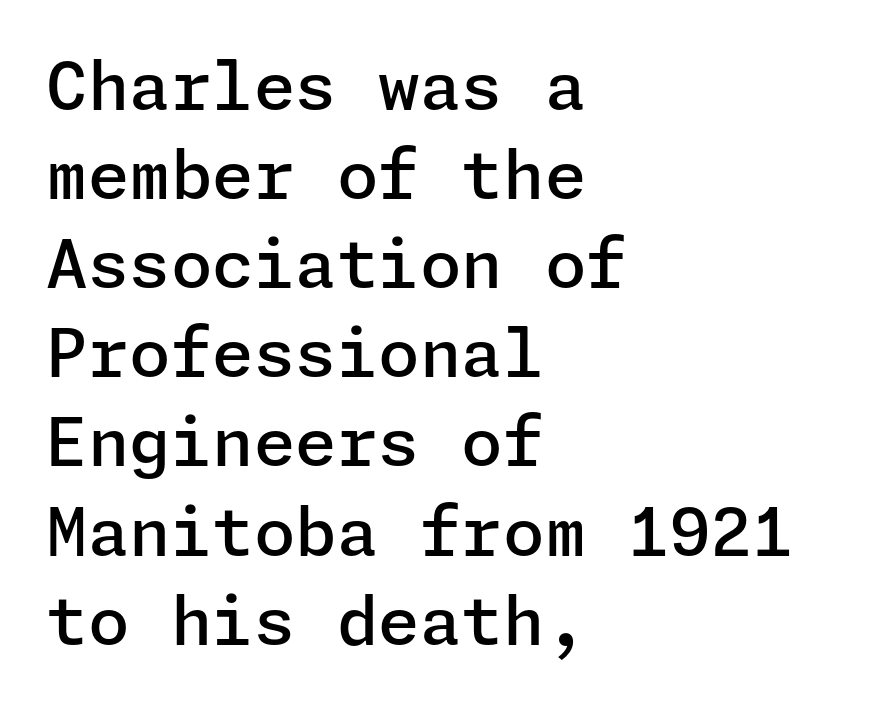
{"serif": "no", "italic": "no", "bold": "semi", "weight": "semibold", "width": "normal", "stroke_contrast": "low", "x_height": "medium", "underline": "no", "align": "left", "line_spacing": "normal", "line_spacing_ratio": 1.33, "letter_spacing": "normal", "letter_spacing_em": 0.0, "glyph_px": 67}
